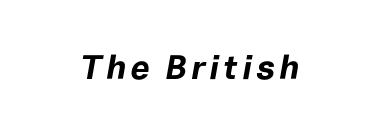
{"italic": "yes", "lean": "right", "slant_degrees": 10, "bold": "yes", "weight": "bold", "width": "normal", "stroke_contrast": "low", "x_height": "medium", "monospaced": "no", "underline": "no", "align": "center", "glyph_px": 34}
